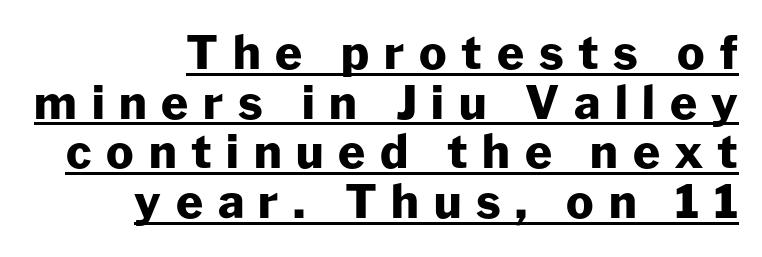
The image shows 46 px heavy sans-serif type, upright; set right-aligned, tight line spacing (1.08x), unusually wide letter spacing (+0.32 em), underlined; low stroke contrast and a medium x-height.
